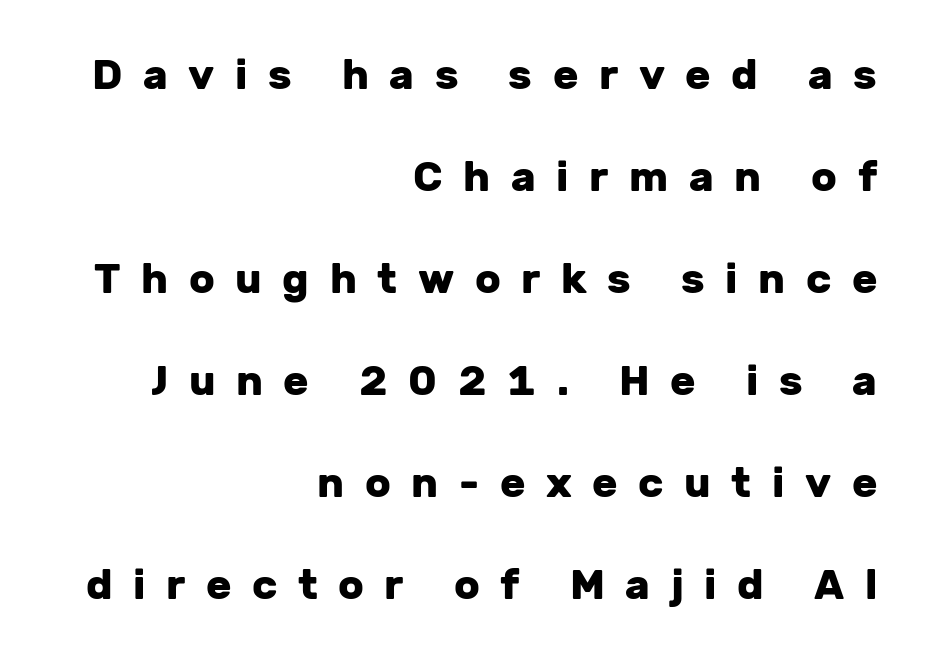
You could fit nearly another row in the gap between these rows. This sample uses an upright cut, with every glyph sitting square on the baseline. The text block is weighted toward the right margin, trailing off unevenly leftward. These lines are rendered in a variable-pitch font. The glyphs have the mass of a bold cut.
